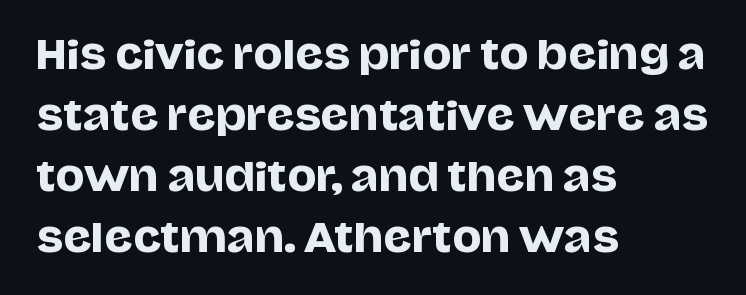
In CSS terms this would be text-align: left. The letters advance in unequal steps, a hallmark of proportional type. Underline: absent. Note: no serifs on the glyphs.
